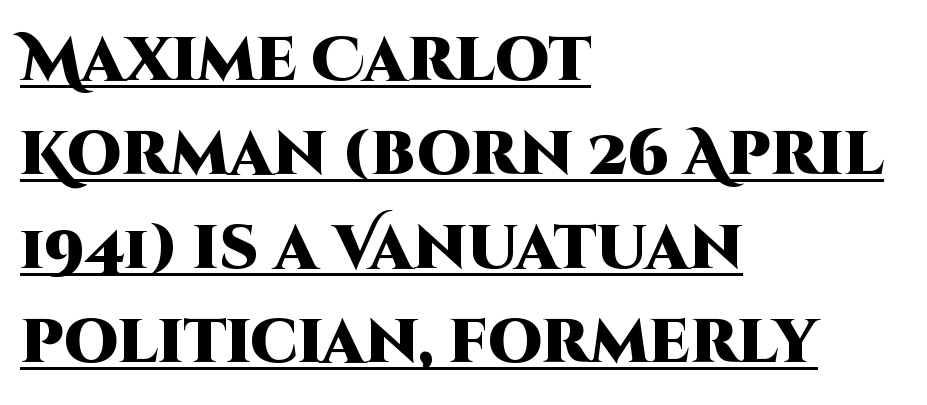
{"serif": "no", "italic": "no", "bold": "yes", "weight": "heavy", "width": "normal", "stroke_contrast": "high", "x_height": "large", "monospaced": "no", "underline": "yes", "align": "left", "line_spacing": "normal", "line_spacing_ratio": 1.54, "letter_spacing": "normal", "letter_spacing_em": 0.0, "glyph_px": 61}
